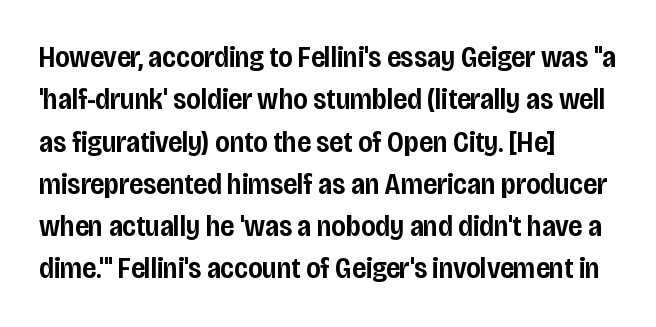
A fair bit of extra ink — the face is semibold, not bold. Casual observation: everything's shoved over to the left. The tracking reads as untouched default to a designer's eye. Is this a sans? Yes — the strokes have no serifs. The typography opts for an upright posture over an oblique one.
